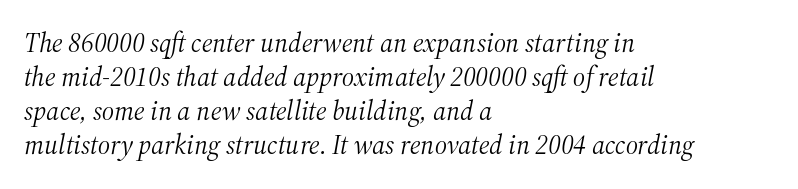
{"italic": "yes", "lean": "right", "slant_degrees": 12, "bold": "no", "underline": "no", "align": "left", "line_spacing": "normal", "line_spacing_ratio": 1.26, "letter_spacing": "normal", "letter_spacing_em": 0.0, "glyph_px": 27}
